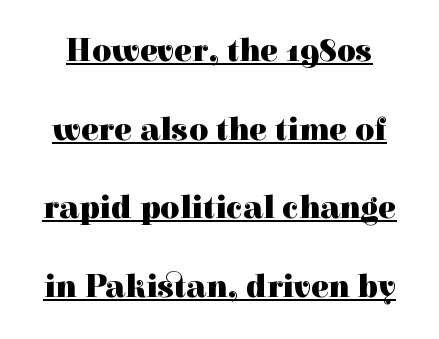
{"serif": "yes", "italic": "no", "bold": "yes", "weight": "heavy", "width": "normal", "x_height": "medium", "monospaced": "no", "underline": "yes", "line_spacing": "loose", "line_spacing_ratio": 2.38, "letter_spacing": "normal", "letter_spacing_em": 0.0, "glyph_px": 33}
